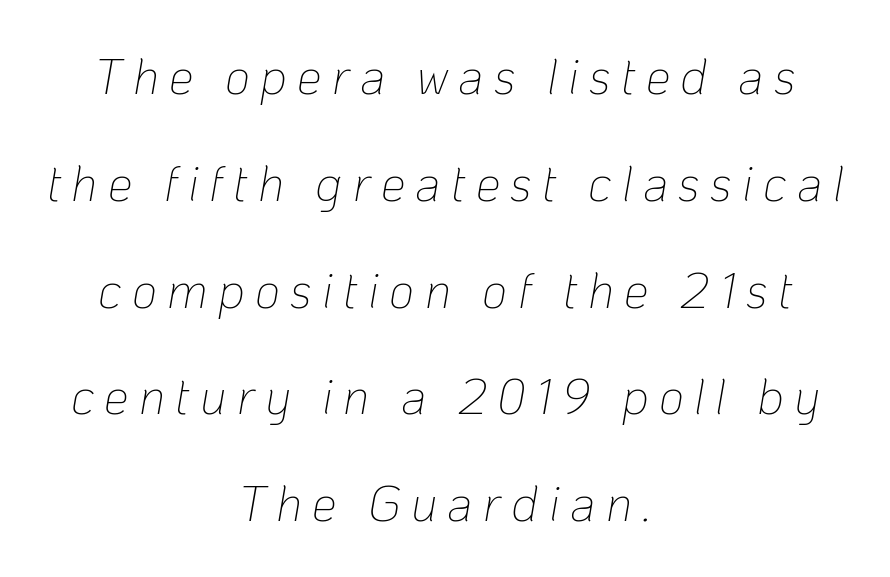
The image shows 49 px thin type, italic (leaning right); set centered, loose line spacing (2.18x), unusually wide letter spacing (+0.21 em), not underlined; low stroke contrast and a medium x-height.
